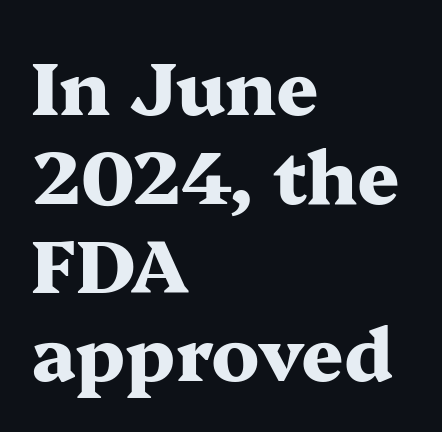
Looks like regular typesetting: each glyph gets only the width it needs. The paragraph has a hard left edge and a soft right edge. Examine the stroke ends and you'll spot serifs. The rendering uses a bold face; every stroke is thick and dark.
